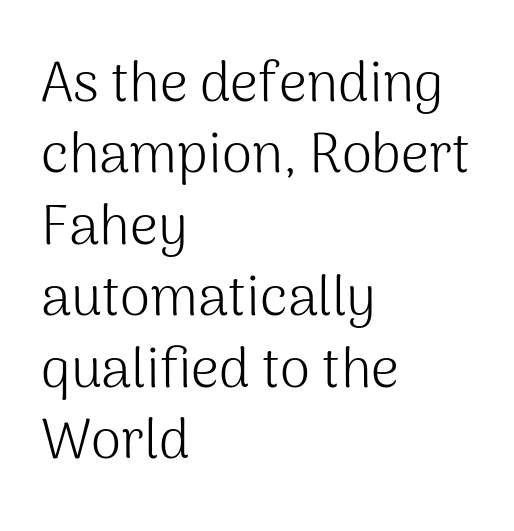
The image shows 55 px light sans-serif type, upright; set left-aligned, normal line spacing (1.3x), normal letter spacing, not underlined; medium stroke contrast and a medium x-height.
